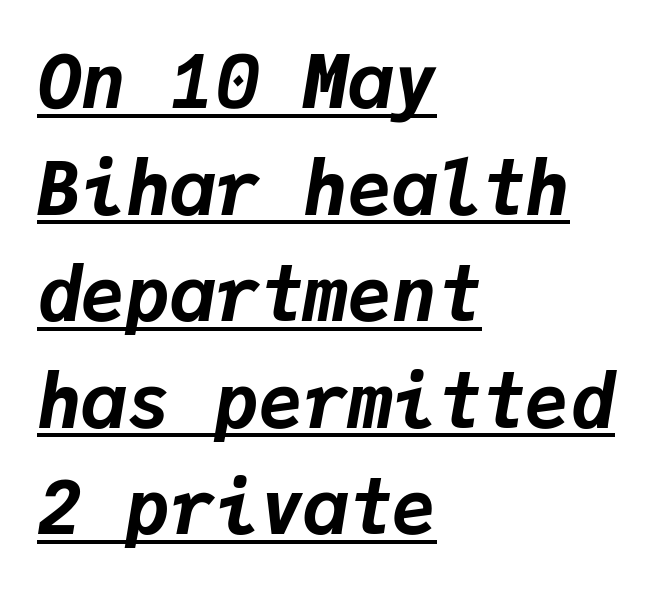
{"italic": "yes", "lean": "right", "slant_degrees": 9, "bold": "yes", "weight": "bold", "width": "normal", "stroke_contrast": "low", "x_height": "medium", "monospaced": "yes", "underline": "yes", "align": "left", "line_spacing": "normal", "line_spacing_ratio": 1.44, "letter_spacing": "normal", "letter_spacing_em": 0.0, "glyph_px": 74}
